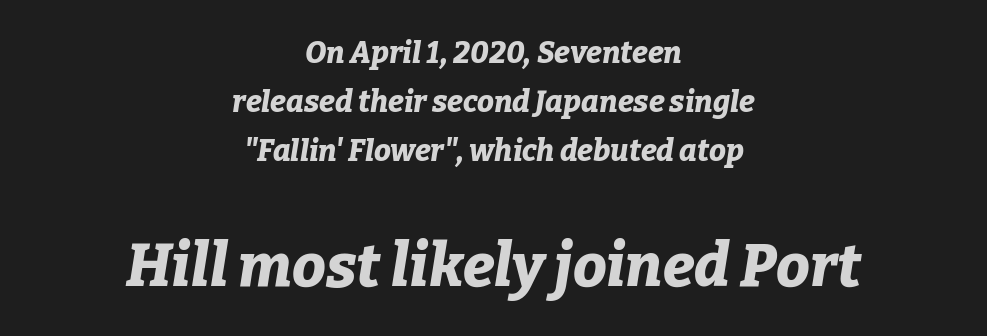
The image shows 60 px bold type, italic (leaning right); set centered, normal line spacing (1.63x), normal letter spacing, not underlined; the second (bottom) block is 2.0x larger; low stroke contrast and a medium x-height.
